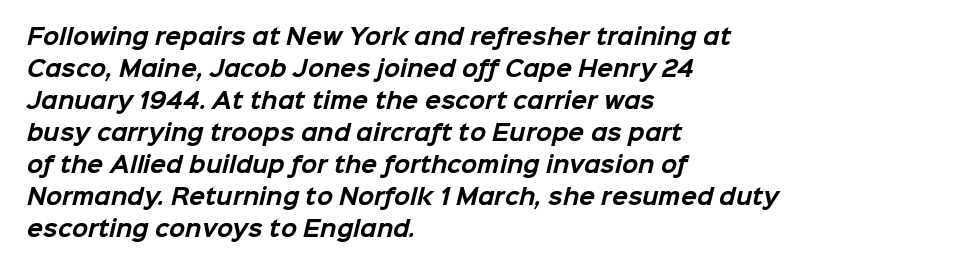
{"bold": "yes", "underline": "no", "align": "left", "line_spacing": "normal", "line_spacing_ratio": 1.52, "letter_spacing": "normal", "letter_spacing_em": 0.0, "glyph_px": 21}
